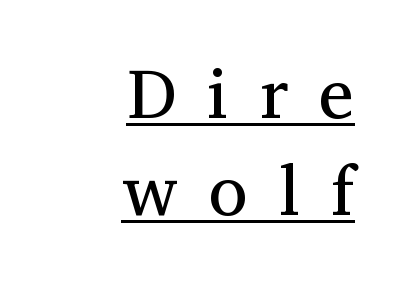
The image shows 71 px regular-weight serif type, upright; set right-aligned, normal line spacing (1.36x), unusually wide letter spacing (+0.44 em), underlined; medium stroke contrast and a medium x-height.
